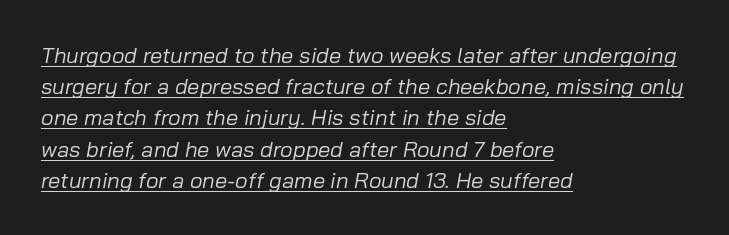
Between one letter and the next there's only the usual sliver of space. Leftover space on each line is placed entirely after the last word. The specimen includes a rule beneath the text block's lines. If you drew a line through each stem, it would be angled. The face looks like a standard text weight, possibly lighter. Honestly, the row spacing looks completely unremarkable.
